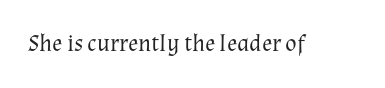
Q: Is the text bold? A: No.
Q: Is the text italic (slanted)? A: No, it is upright.
Q: Is the text underlined? A: No.
Q: Is the spacing between letters normal or unusually wide? A: Normal.
